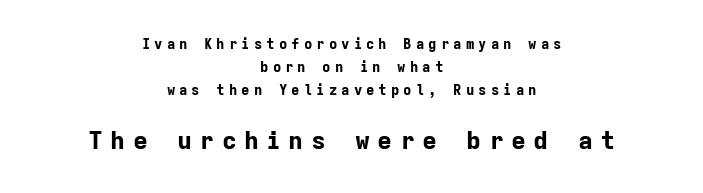
A clean baseline with only descenders dipping below it. Does the copy run flush right? No — it is centered line by line. How would I describe the line gaps? Plain and ordinary. The passage shown is emphatically bold. The passage shown has open, widely tracked lettering throughout. Larger block? The one below; the one above is distinctly smaller.
